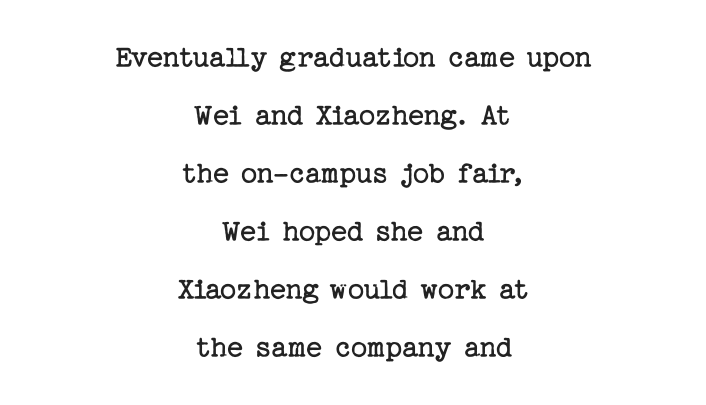
Q: Is the text bold? A: No.
Q: Is the text italic (slanted)? A: No, it is upright.
Q: Is the typeface a serif or a sans-serif typeface? A: Serif.
Q: Is the text underlined? A: No.
Q: How is the paragraph aligned? A: Centered.
Q: Is the spacing between letters normal or unusually wide? A: Normal.
Q: Width (condensed, normal, or wide)? A: Normal.
Q: Stroke contrast? A: Low.
Q: x-height? A: Medium.
